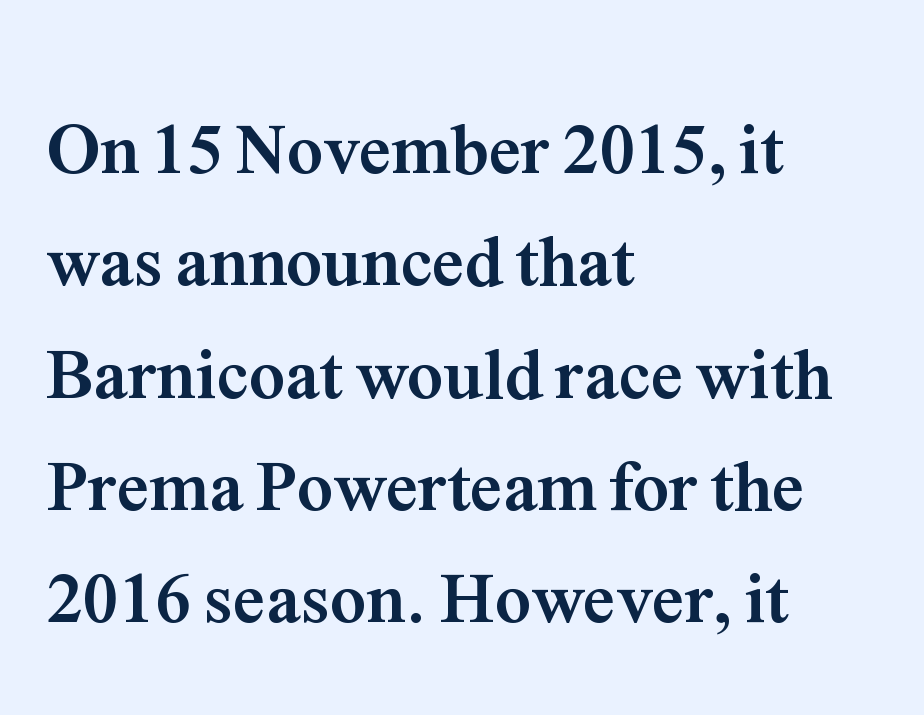
The image shows 72 px semibold serif type, upright; set left-aligned, normal line spacing (1.56x), normal letter spacing, not underlined; medium stroke contrast and a medium x-height.
